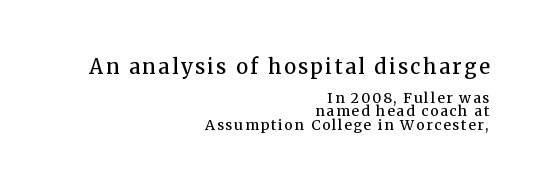
{"italic": "no", "bold": "semi", "underline": "no", "align": "right", "line_spacing": "tight", "line_spacing_ratio": 0.95, "larger_block": "first", "size_ratio": 1.43, "glyph_px": 20}
